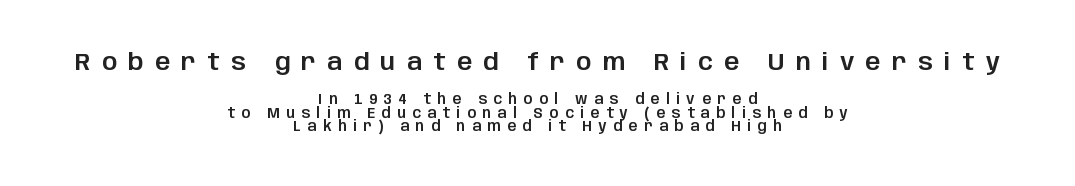
{"italic": "no", "underline": "no", "align": "center", "line_spacing": "tight", "line_spacing_ratio": 0.96, "letter_spacing": "wide", "letter_spacing_em": 0.47, "larger_block": "first", "size_ratio": 1.71, "glyph_px": 24}
